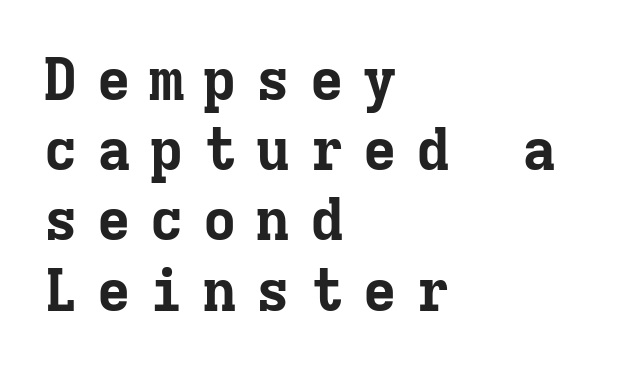
The image shows 59 px bold serif type, upright, monospaced; set left-aligned, line spacing 1.19x, unusually wide letter spacing (+0.3 em), not underlined; low stroke contrast and a medium x-height.
